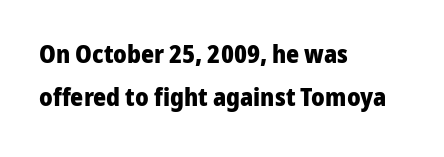
The image shows 25 px bold type, upright; set left-aligned, line spacing 1.74x, normal letter spacing, not underlined.
